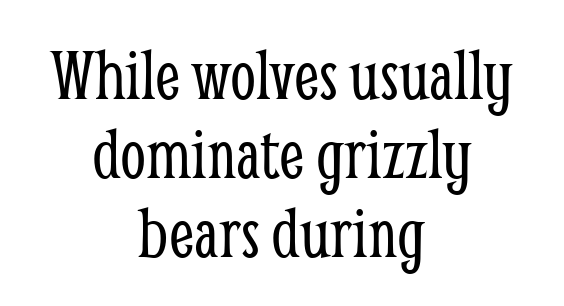
The image shows 74 px light, condensed serif type, upright; set centered, tight line spacing (1.07x), normal letter spacing, not underlined; low stroke contrast and a medium x-height.
